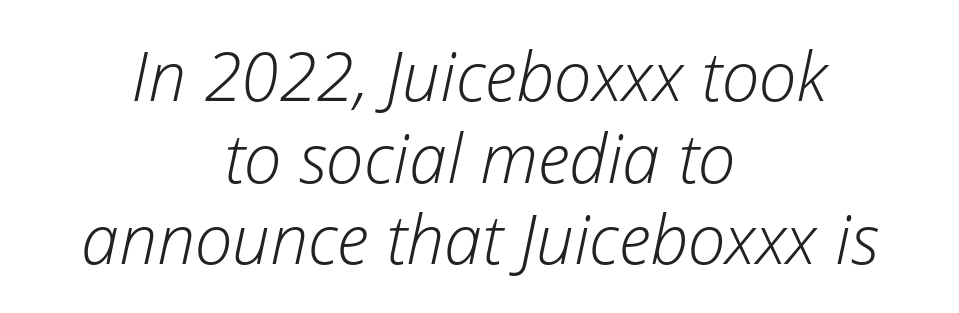
Q: Is the text bold? A: No.
Q: Is the text italic (slanted)? A: Yes, it leans right by about 12 degrees.
Q: Is the text underlined? A: No.
Q: How is the paragraph aligned? A: Centered.
Q: Is the spacing between letters normal or unusually wide? A: Normal.
Q: Width (condensed, normal, or wide)? A: Normal.
Q: Stroke contrast? A: Low.
Q: x-height? A: Medium.
Q: Monospaced? A: No.
